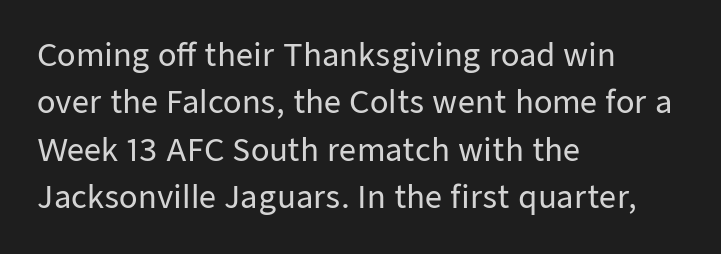
The image shows 30 px sans-serif type, upright; set left-aligned, normal line spacing (1.58x), normal letter spacing, not underlined; low stroke contrast and a medium x-height.
